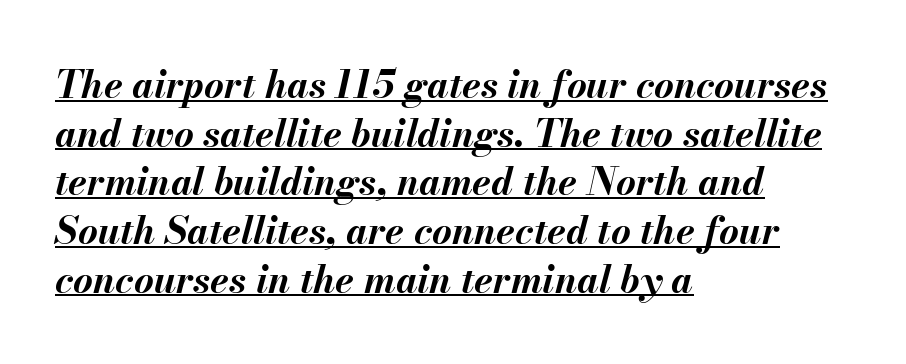
The image shows 38 px bold type, italic (leaning right); set left-aligned, normal line spacing (1.28x), normal letter spacing, underlined; medium stroke contrast and a small x-height.
